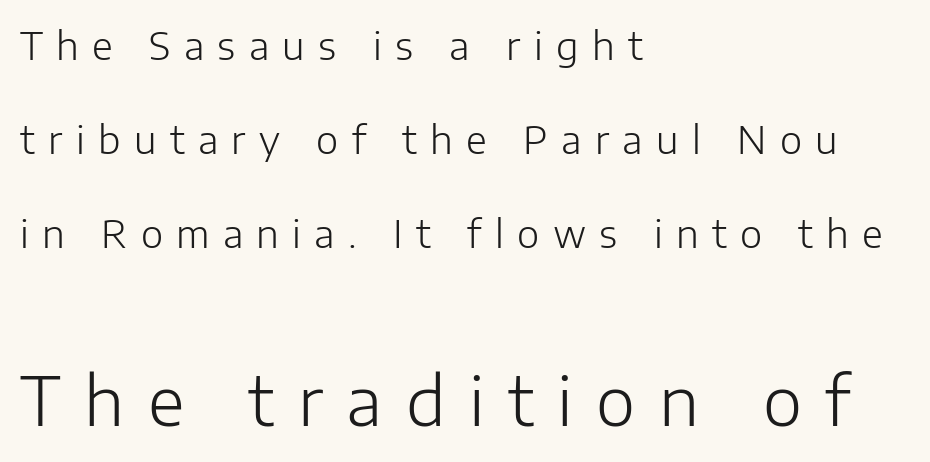
{"serif": "no", "italic": "no", "bold": "no", "weight": "light", "width": "normal", "stroke_contrast": "low", "x_height": "medium", "monospaced": "no", "underline": "no", "align": "left", "line_spacing": "loose", "line_spacing_ratio": 2.48, "letter_spacing": "wide", "letter_spacing_em": 0.35, "larger_block": "second", "size_ratio": 1.76, "glyph_px": 67}
